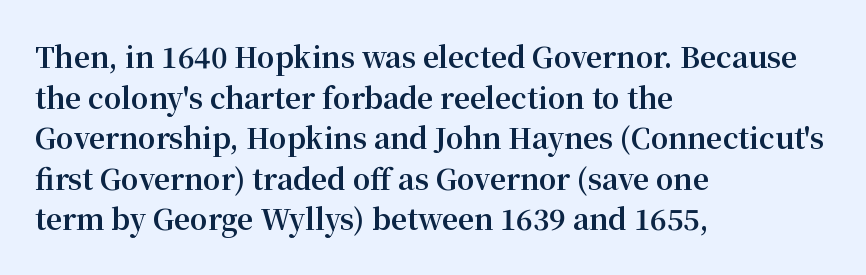
The paragraph shown leans on its left margin. Rule under the text: the space is simply empty. Designer's note — italics off, roman on. The face used here is rendered with its standard letterfit. The rendering uses natural spacing where letterforms have individual widths.
